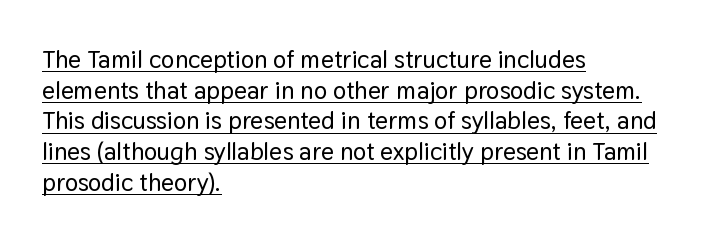
What decoration does the sample have? An underline. Does extra space separate the letters? No, they use regular spacing. The rag falls on the right side of this text block. This is the regular roman posture of the typeface.
